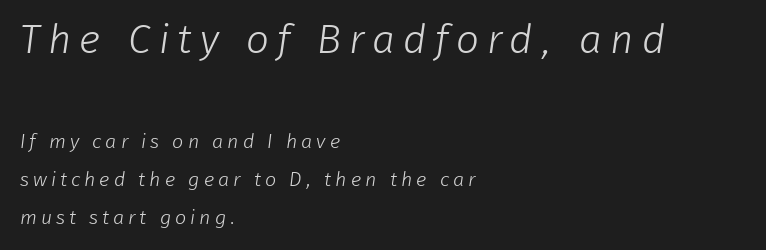
Q: Is the text bold? A: No.
Q: Is the typeface a serif or a sans-serif typeface? A: Sans-serif.
Q: Is the text underlined? A: No.
Q: How is the paragraph aligned? A: Left-aligned.
Q: Is the spacing between lines tight, normal or loose? A: Loose.
Q: Which block of text is set in a larger size, the first (top) or the second (bottom)? A: The first (top) one.
Q: Width (condensed, normal, or wide)? A: Normal.
Q: Stroke contrast? A: Low.
Q: x-height? A: Medium.
Q: Monospaced? A: No.
